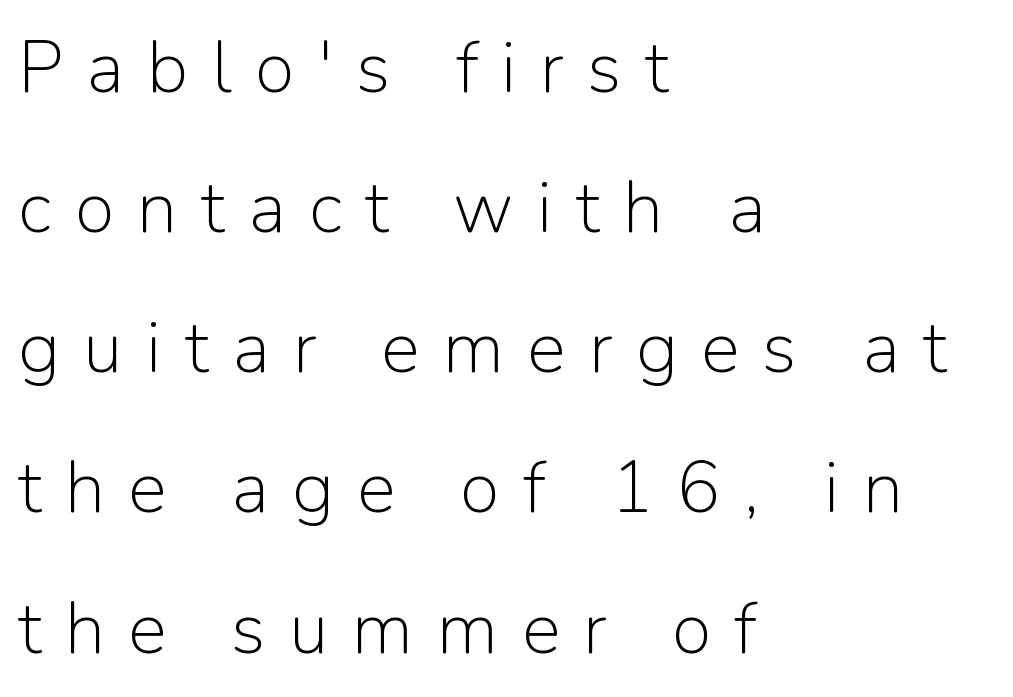
In terms of letterform style, serifs are entirely absent. Rendered with straight, roman letterforms. Character widths vary here, with narrow letters taking less room than wide ones. A quiet, ordinary-to-light weight characterises the typeface.
